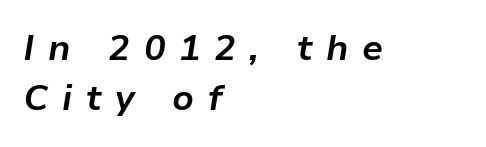
These lines carry a lot of weight — the face is fully bold. Here the designer chose a conventional face with non-uniform glyph widths. This rendering features lettering with no underline. Inter-character spacing is expanded well beyond the font's built-in metrics.
